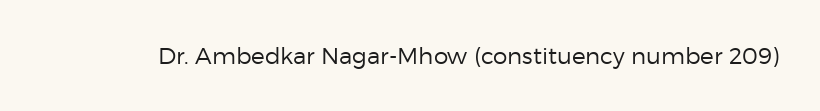
{"italic": "no", "bold": "no", "underline": "no", "letter_spacing": "normal", "letter_spacing_em": 0.0, "glyph_px": 23}
